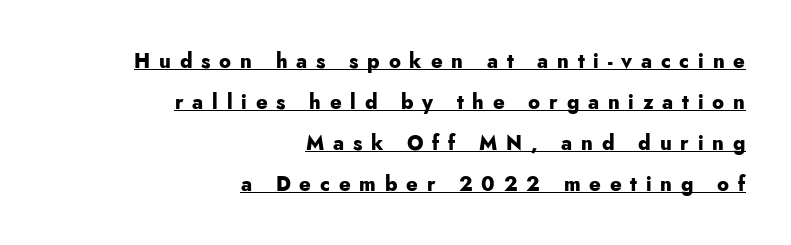
{"italic": "no", "bold": "yes", "underline": "yes", "align": "right", "line_spacing": "loose", "line_spacing_ratio": 2.05, "letter_spacing": "wide", "letter_spacing_em": 0.44, "glyph_px": 20}
